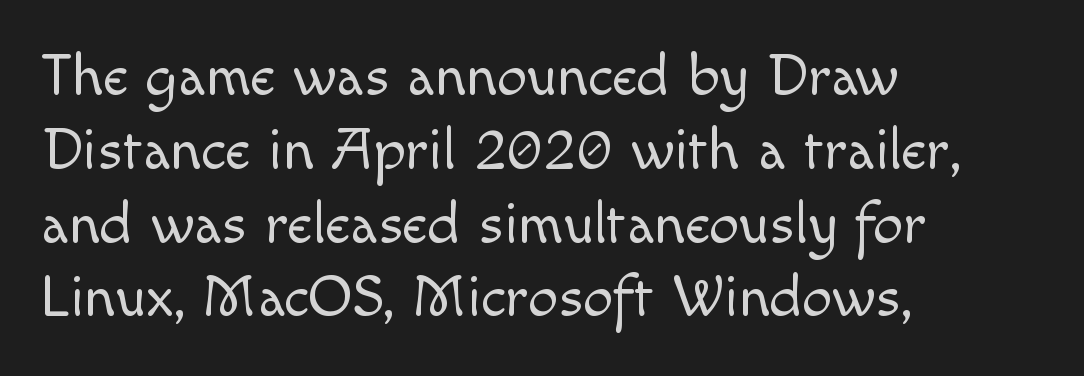
Character widths vary here, with narrow letters taking less room than wide ones. A classic flush-left, rag-right setting is used for this passage. Nope, no serifs anywhere on these letters. The specimen reads as upright at a glance. The space directly below the letters is spotless.
